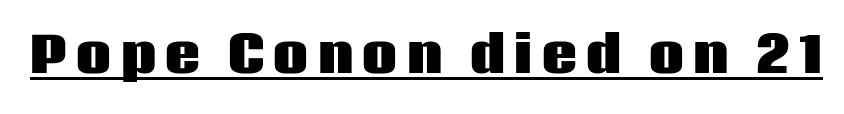
The image shows 49 px heavy sans-serif type, upright; set underlined; low stroke contrast and a large x-height.
